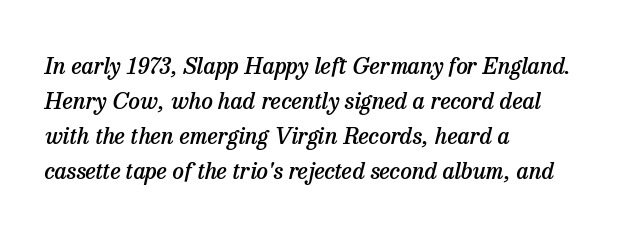
Q: Is the text bold? A: Semi-bold.
Q: Is the text italic (slanted)? A: Yes, it leans right by about 13 degrees.
Q: Is the text underlined? A: No.
Q: How is the paragraph aligned? A: Left-aligned.
Q: Is the spacing between letters normal or unusually wide? A: Normal.
Q: Is the spacing between lines tight, normal or loose? A: Normal.
